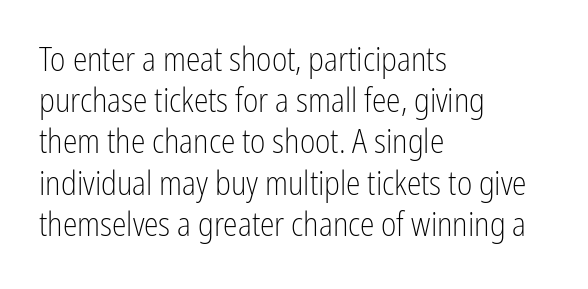
{"serif": "no", "italic": "no", "bold": "no", "weight": "light", "width": "condensed", "stroke_contrast": "low", "x_height": "medium", "monospaced": "no", "underline": "no", "align": "left", "line_spacing": "normal", "line_spacing_ratio": 1.25, "letter_spacing": "normal", "letter_spacing_em": 0.0, "glyph_px": 33}
